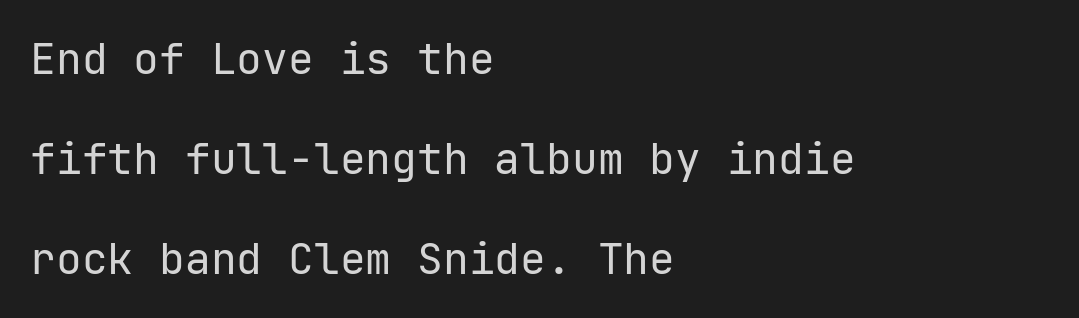
Q: Is the text bold? A: No.
Q: Is the text italic (slanted)? A: No, it is upright.
Q: Is the typeface a serif or a sans-serif typeface? A: Sans-serif.
Q: Is the text underlined? A: No.
Q: How is the paragraph aligned? A: Left-aligned.
Q: Is the spacing between letters normal or unusually wide? A: Normal.
Q: Is the spacing between lines tight, normal or loose? A: Loose.
Q: Width (condensed, normal, or wide)? A: Normal.
Q: Stroke contrast? A: Low.
Q: x-height? A: Medium.
